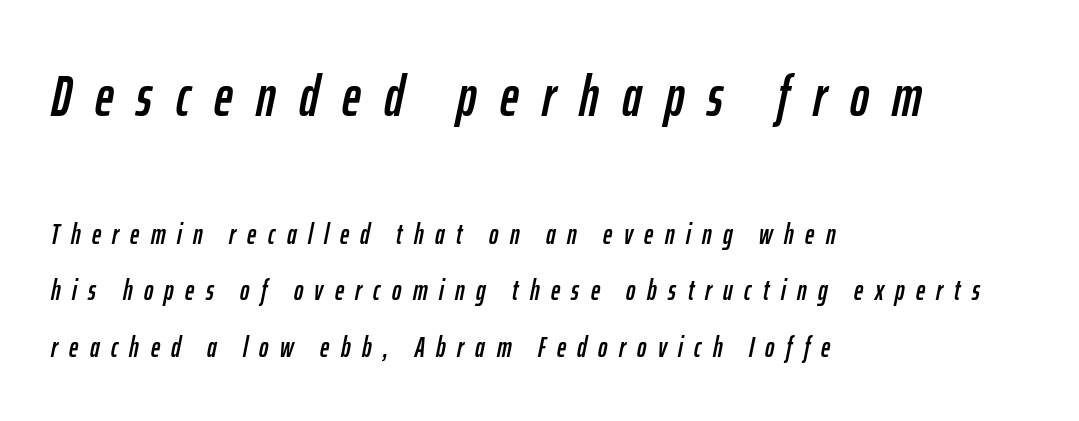
Vertical spacing — loose. Is the block centered? No — it sits flush against the left margin. What stands out about the letter spacing? Its width — letters are far apart. The zone under the glyphs is completely vacant. Scale decreases going downward across the two blocks. Does the lettering tilt? It does — this is italic.
